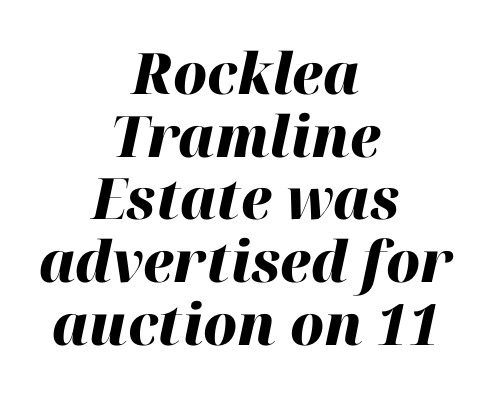
Italic: yes, the glyphs are oblique. This sample is center-justified, so both line endings float freely. The rendering uses natural spacing where letterforms have individual widths. The words here are not underlined. Summary of vertical rhythm: compact, with narrow interline spacing.
